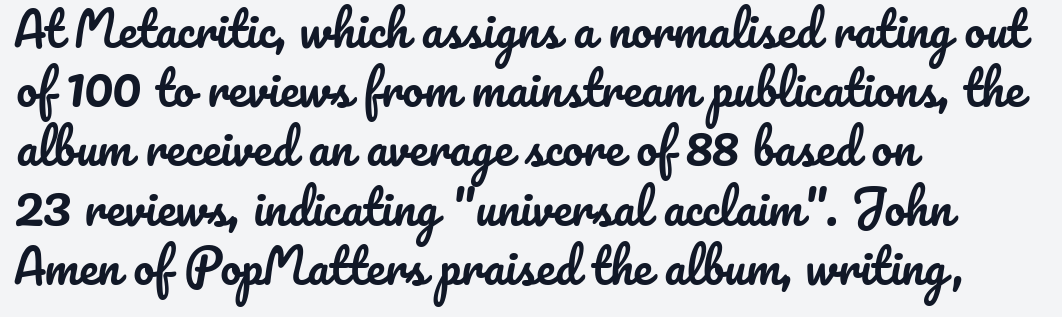
Q: Is the text italic (slanted)? A: Yes.
Q: Is the text underlined? A: No.
Q: How is the paragraph aligned? A: Left-aligned.
Q: Is the spacing between letters normal or unusually wide? A: Normal.
Q: Is the spacing between lines tight, normal or loose? A: Normal.
Q: Width (condensed, normal, or wide)? A: Normal.
Q: Stroke contrast? A: Low.
Q: x-height? A: Small.
Q: Monospaced? A: No.
